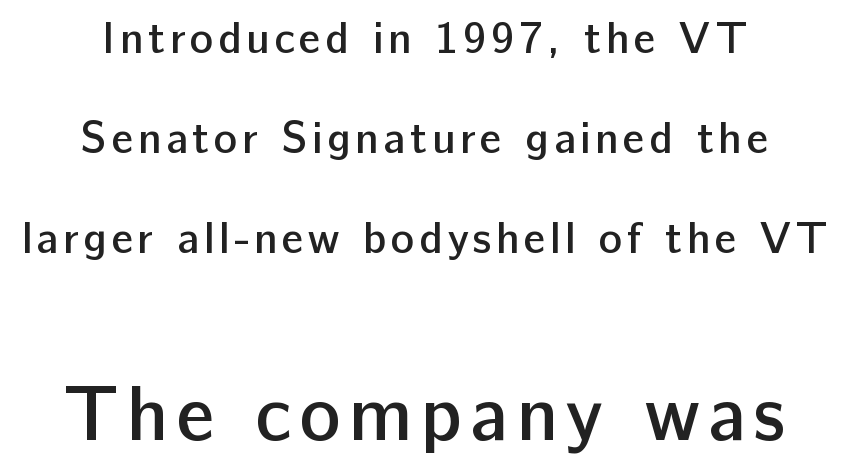
Q: Is the text bold? A: Semi-bold.
Q: Is the text italic (slanted)? A: No, it is upright.
Q: Is the typeface a serif or a sans-serif typeface? A: Sans-serif.
Q: Is the text underlined? A: No.
Q: How is the paragraph aligned? A: Centered.
Q: Is the spacing between lines tight, normal or loose? A: Loose.
Q: Which block of text is set in a larger size, the first (top) or the second (bottom)? A: The second (bottom) one.
Q: Width (condensed, normal, or wide)? A: Normal.
Q: Stroke contrast? A: Low.
Q: x-height? A: Medium.
Q: Monospaced? A: No.
